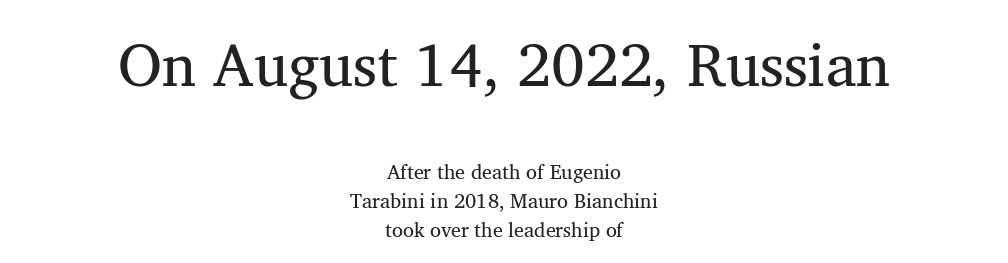
The image shows 60 px regular-weight serif type, upright; set centered, normal line spacing (1.46x), normal letter spacing, not underlined; the first (top) block is 3.0x larger; medium stroke contrast and a medium x-height.
